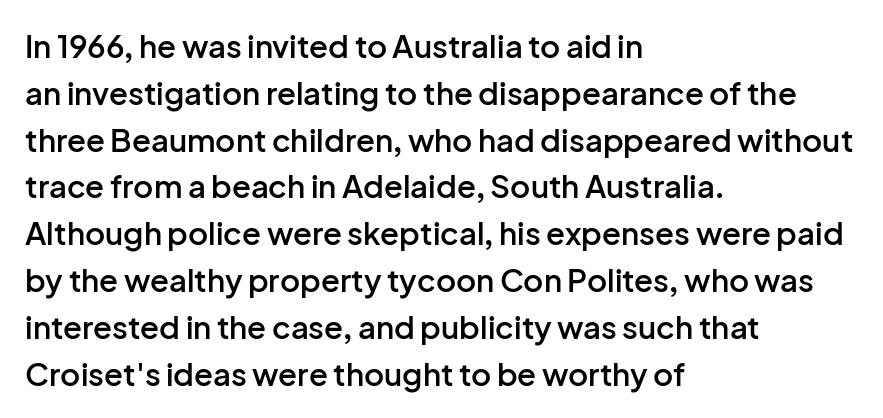
Q: Is the text bold? A: Semi-bold.
Q: Is the text italic (slanted)? A: No, it is upright.
Q: Is the typeface a serif or a sans-serif typeface? A: Sans-serif.
Q: Is the text underlined? A: No.
Q: How is the paragraph aligned? A: Left-aligned.
Q: Is the spacing between letters normal or unusually wide? A: Normal.
Q: Is the spacing between lines tight, normal or loose? A: Normal.
Q: Width (condensed, normal, or wide)? A: Normal.
Q: Stroke contrast? A: Low.
Q: x-height? A: Medium.
Q: Monospaced? A: No.
